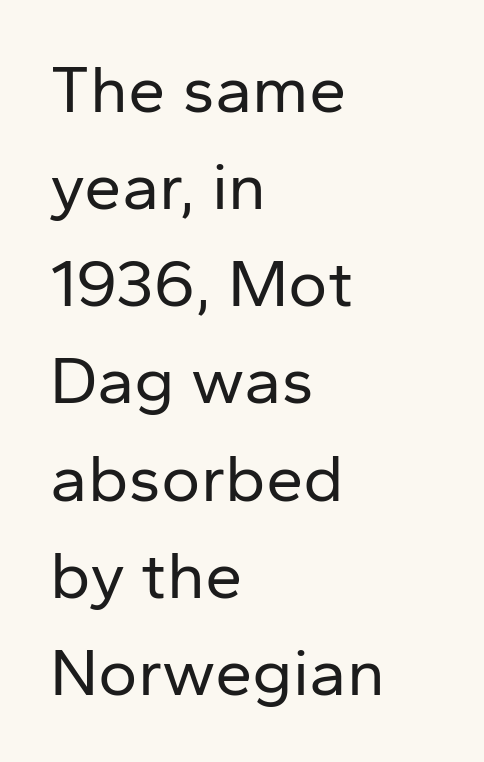
Q: Is the text bold? A: No.
Q: Is the text italic (slanted)? A: No, it is upright.
Q: Is the typeface a serif or a sans-serif typeface? A: Sans-serif.
Q: Is the text underlined? A: No.
Q: How is the paragraph aligned? A: Left-aligned.
Q: Is the spacing between letters normal or unusually wide? A: Normal.
Q: Is the spacing between lines tight, normal or loose? A: Normal.
Q: Width (condensed, normal, or wide)? A: Normal.
Q: Stroke contrast? A: Low.
Q: x-height? A: Medium.
Q: Monospaced? A: No.
